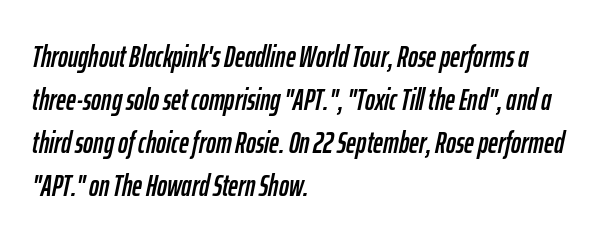
Rows of type keep a routine distance in the vertical direction. What stands out about the letter spacing? Nothing — it is the standard amount. This sample uses an oblique cut, with every glyph tilted off the vertical. The passage shown is typed in a proportional face where columns would drift. Decoration check: the copy has no underline. Where is the straight margin? On the left.
